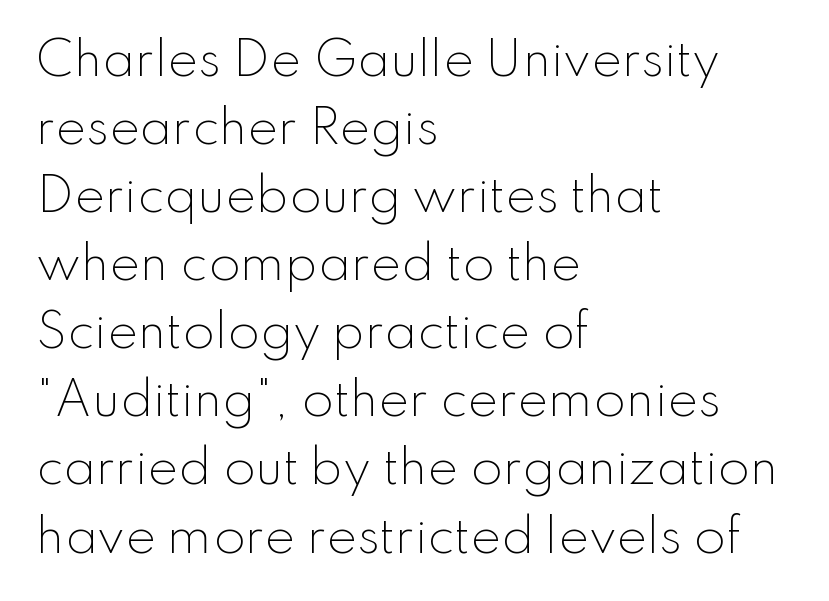
Q: Is the text bold? A: No.
Q: Is the text italic (slanted)? A: No, it is upright.
Q: Is the typeface a serif or a sans-serif typeface? A: Sans-serif.
Q: Is the text underlined? A: No.
Q: How is the paragraph aligned? A: Left-aligned.
Q: Is the spacing between letters normal or unusually wide? A: Normal.
Q: Is the spacing between lines tight, normal or loose? A: Normal.
Q: Width (condensed, normal, or wide)? A: Normal.
Q: Stroke contrast? A: Low.
Q: x-height? A: Small.
Q: Monospaced? A: No.
